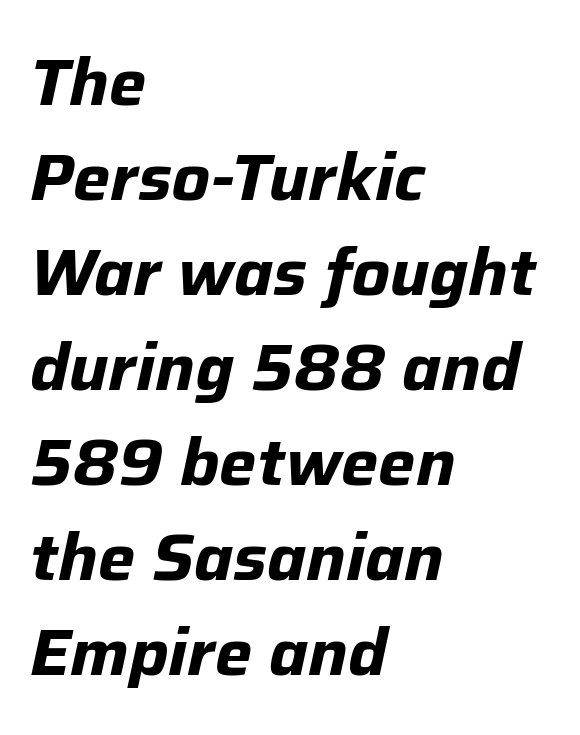
{"italic": "yes", "lean": "right", "slant_degrees": 12, "bold": "yes", "weight": "bold", "width": "normal", "stroke_contrast": "low", "x_height": "medium", "monospaced": "no", "underline": "no", "align": "left", "line_spacing": "normal", "line_spacing_ratio": 1.44, "letter_spacing": "normal", "letter_spacing_em": 0.0, "glyph_px": 66}
